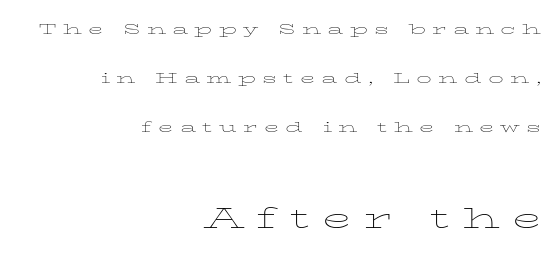
Q: Is the text bold? A: No.
Q: Is the text italic (slanted)? A: No, it is upright.
Q: Is the text underlined? A: No.
Q: How is the paragraph aligned? A: Right-aligned.
Q: Is the spacing between letters normal or unusually wide? A: Unusually wide.
Q: Is the spacing between lines tight, normal or loose? A: Loose.
Q: Which block of text is set in a larger size, the first (top) or the second (bottom)? A: The second (bottom) one.
Q: Width (condensed, normal, or wide)? A: Wide.
Q: Stroke contrast? A: Low.
Q: x-height? A: Medium.
Q: Monospaced? A: No.
